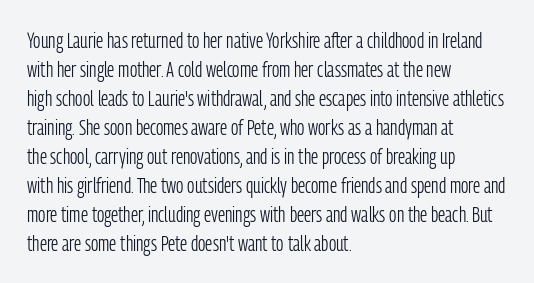
Q: Is the text bold? A: No.
Q: Is the text italic (slanted)? A: No, it is upright.
Q: Is the text underlined? A: No.
Q: How is the paragraph aligned? A: Left-aligned.
Q: Is the spacing between letters normal or unusually wide? A: Normal.
Q: Is the spacing between lines tight, normal or loose? A: Normal.
